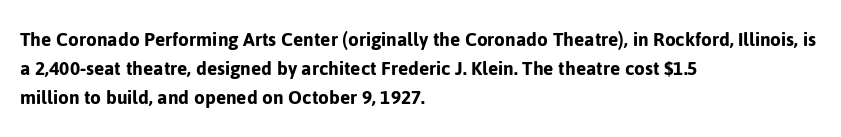
The image shows 22 px text type, upright; set left-aligned, normal line spacing (1.32x), normal letter spacing, not underlined.
